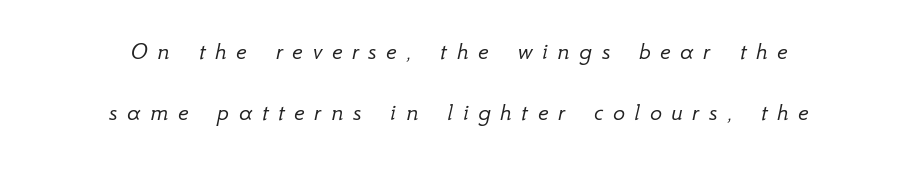
Inter-character spacing is expanded well beyond the font's built-in metrics. Underlining? Definitely not there. Is the stroke heavy? The answer is a plain regular-or-lighter. This block would shrink considerably if given ordinary leading; it's expanded now.
